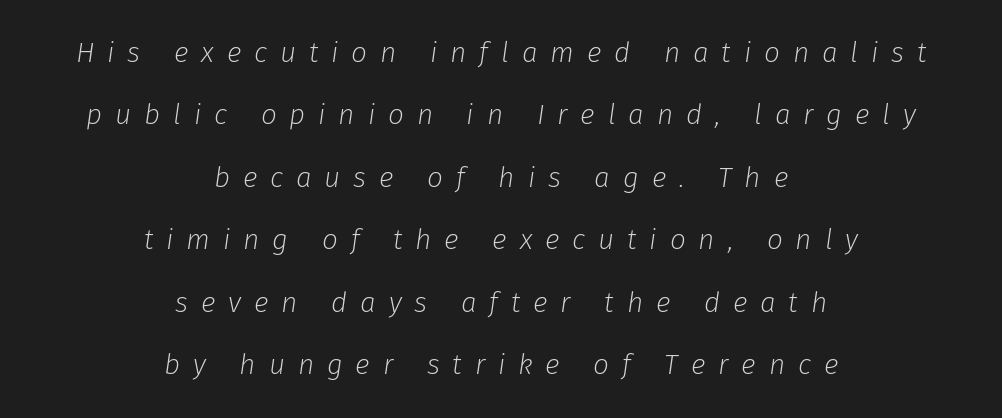
{"italic": "yes", "lean": "right", "slant_degrees": 8, "bold": "no", "weight": "light", "width": "normal", "stroke_contrast": "low", "x_height": "medium", "monospaced": "no", "underline": "no", "align": "center", "line_spacing": "loose", "line_spacing_ratio": 2.23, "letter_spacing": "wide", "letter_spacing_em": 0.46, "glyph_px": 28}
